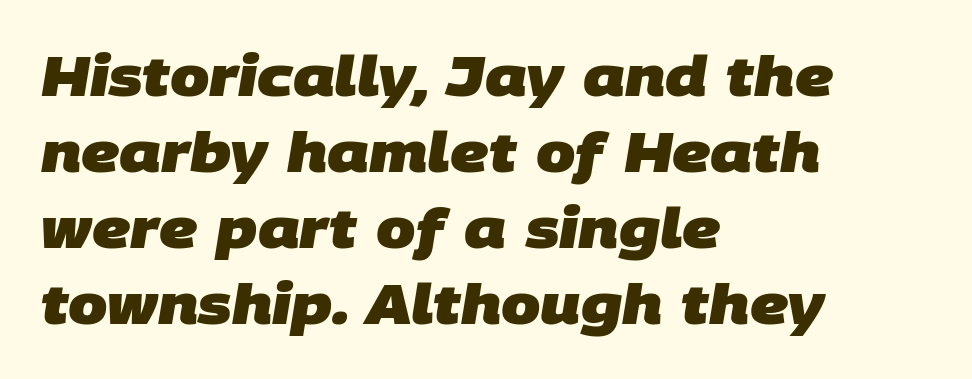
Compared with typical body copy, the letter spacing here is the same. Descender tails drop into unmarked territory. Regular leading. Weight check: bold — yes, fully. Notice how the passage keeps a crisp vertical edge on the left only. Typographically, this falls in the sans-serif category.
